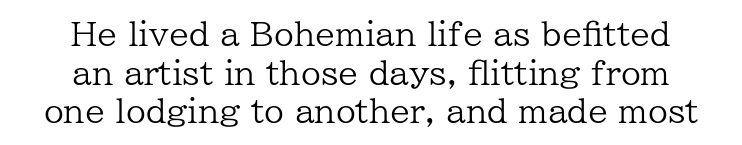
Q: Is the text bold? A: No.
Q: Is the text italic (slanted)? A: No, it is upright.
Q: Is the typeface a serif or a sans-serif typeface? A: Serif.
Q: Is the text underlined? A: No.
Q: How is the paragraph aligned? A: Centered.
Q: Is the spacing between letters normal or unusually wide? A: Normal.
Q: Width (condensed, normal, or wide)? A: Normal.
Q: Stroke contrast? A: Low.
Q: x-height? A: Medium.
Q: Monospaced? A: No.
